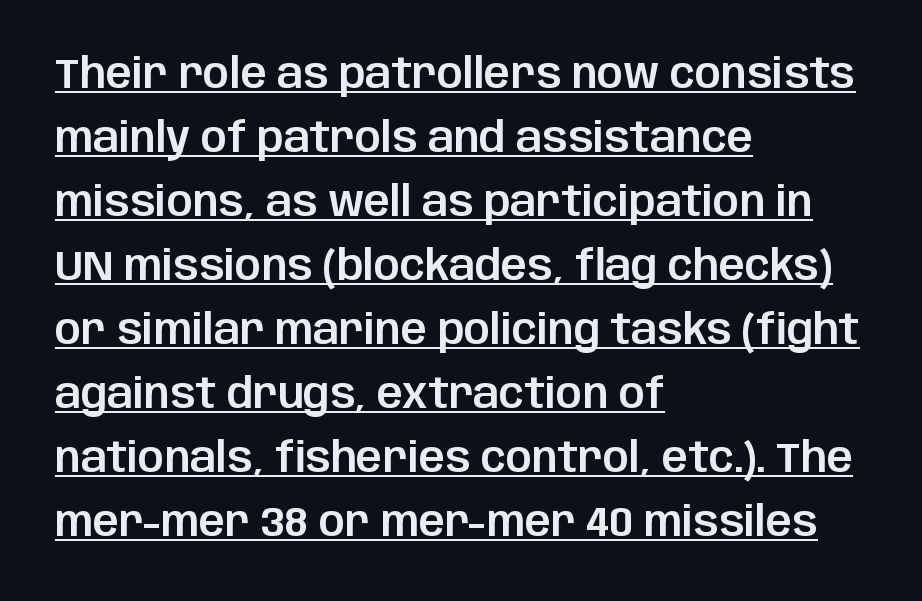
{"serif": "no", "italic": "no", "width": "normal", "stroke_contrast": "low", "x_height": "large", "monospaced": "no", "underline": "yes", "align": "left", "line_spacing": "normal", "line_spacing_ratio": 1.56, "letter_spacing": "normal", "letter_spacing_em": 0.0, "glyph_px": 41}
